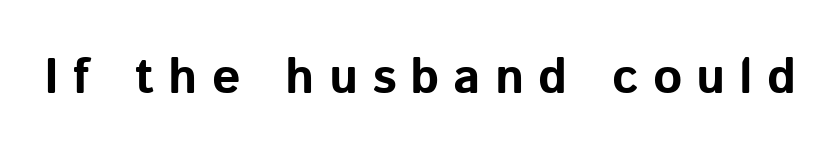
Q: Is the text bold? A: Yes.
Q: Is the text italic (slanted)? A: No, it is upright.
Q: Is the typeface a serif or a sans-serif typeface? A: Sans-serif.
Q: Is the text underlined? A: No.
Q: Is the spacing between letters normal or unusually wide? A: Unusually wide.
Q: Width (condensed, normal, or wide)? A: Normal.
Q: Stroke contrast? A: Low.
Q: x-height? A: Medium.
Q: Monospaced? A: No.
